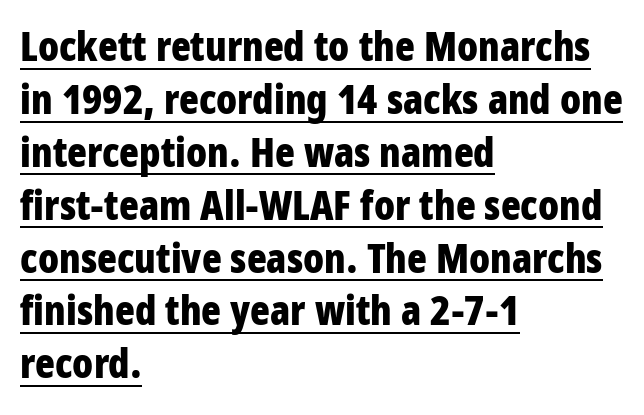
{"serif": "no", "italic": "no", "bold": "yes", "weight": "bold", "width": "condensed", "stroke_contrast": "low", "x_height": "large", "monospaced": "no", "underline": "yes", "align": "left", "line_spacing": "normal", "line_spacing_ratio": 1.29, "letter_spacing": "normal", "letter_spacing_em": 0.0, "glyph_px": 41}
